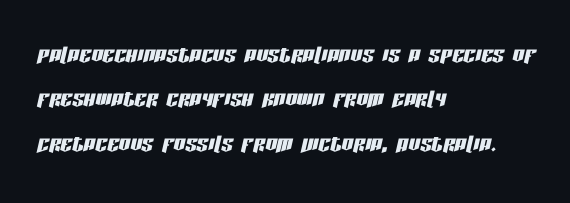
{"italic": "yes", "lean": "right", "slant_degrees": 13, "width": "condensed", "stroke_contrast": "low", "x_height": "large", "monospaced": "no", "underline": "no", "align": "left", "line_spacing": "normal", "line_spacing_ratio": 1.53, "letter_spacing": "normal", "letter_spacing_em": 0.0, "glyph_px": 29}
